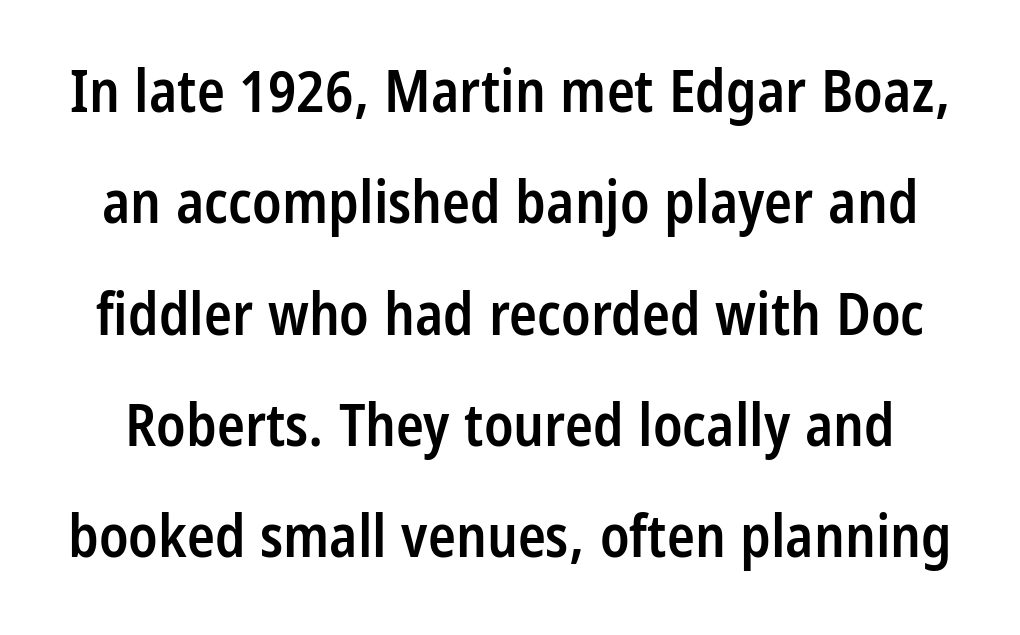
The image shows 58 px semibold, condensed sans-serif type, upright; set loose line spacing (1.92x), normal letter spacing, not underlined; low stroke contrast and a large x-height.
